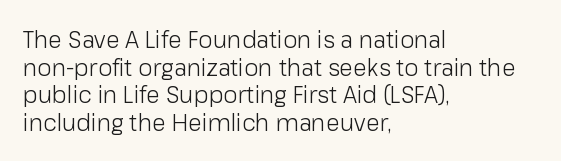
Unlike italic type, these characters show no tilt at all. The string is rendered with underlining switched off. The lines are quadded left. Tracking here is standard; glyphs follow each other at the usual distance. The letters look calm and open, with moderate or lighter stems.
